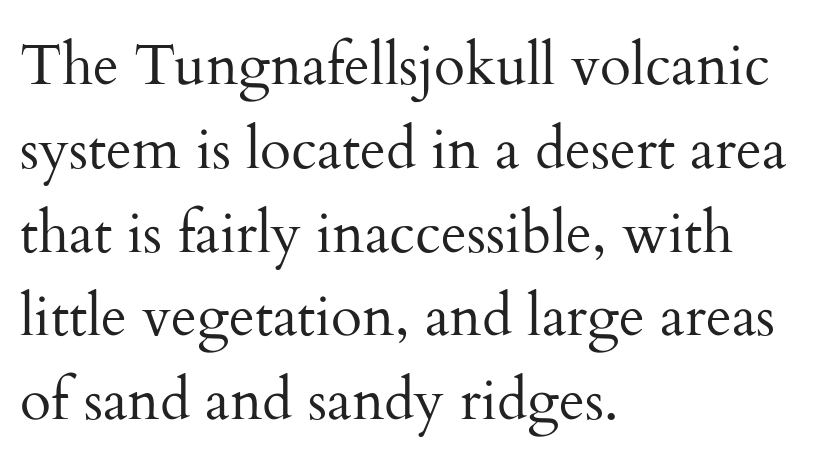
The image shows 57 px regular-weight serif type, upright; set left-aligned, normal line spacing (1.47x), normal letter spacing, not underlined; medium stroke contrast and a small x-height.
